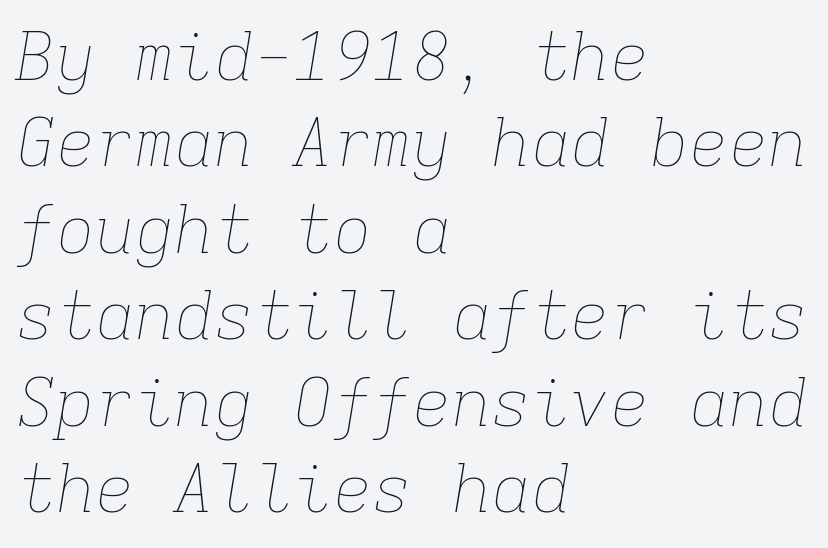
Q: Is the text bold? A: No.
Q: Is the text italic (slanted)? A: Yes, it leans right by about 9 degrees.
Q: Is the text underlined? A: No.
Q: How is the paragraph aligned? A: Left-aligned.
Q: Is the spacing between letters normal or unusually wide? A: Normal.
Q: Is the spacing between lines tight, normal or loose? A: Normal.
Q: Width (condensed, normal, or wide)? A: Normal.
Q: Stroke contrast? A: Low.
Q: x-height? A: Medium.
Q: Monospaced? A: Yes.
